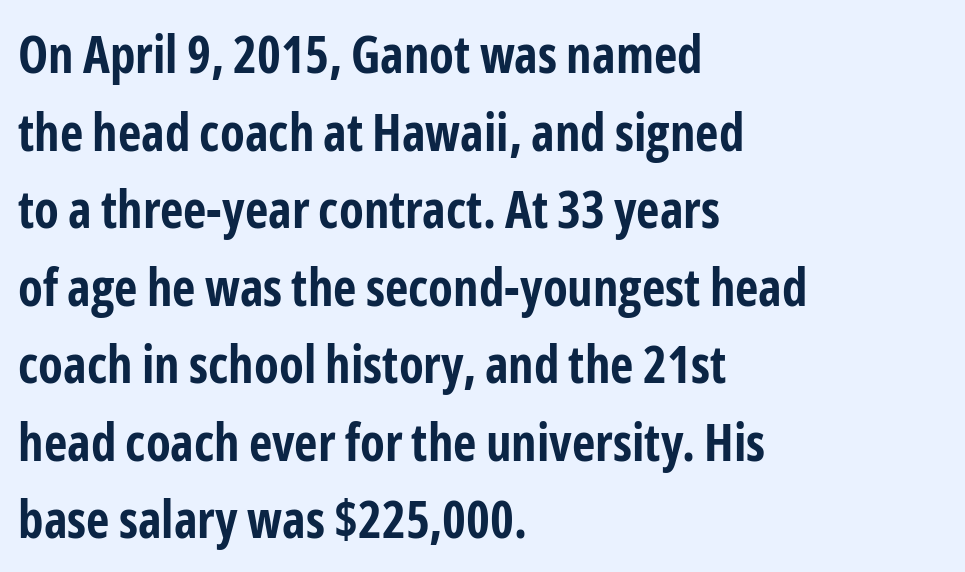
Q: Is the text bold? A: Yes.
Q: Is the text italic (slanted)? A: No, it is upright.
Q: Is the typeface a serif or a sans-serif typeface? A: Sans-serif.
Q: Is the text underlined? A: No.
Q: How is the paragraph aligned? A: Left-aligned.
Q: Is the spacing between letters normal or unusually wide? A: Normal.
Q: Is the spacing between lines tight, normal or loose? A: Normal.
Q: Width (condensed, normal, or wide)? A: Condensed.
Q: Stroke contrast? A: Low.
Q: x-height? A: Medium.
Q: Monospaced? A: No.
